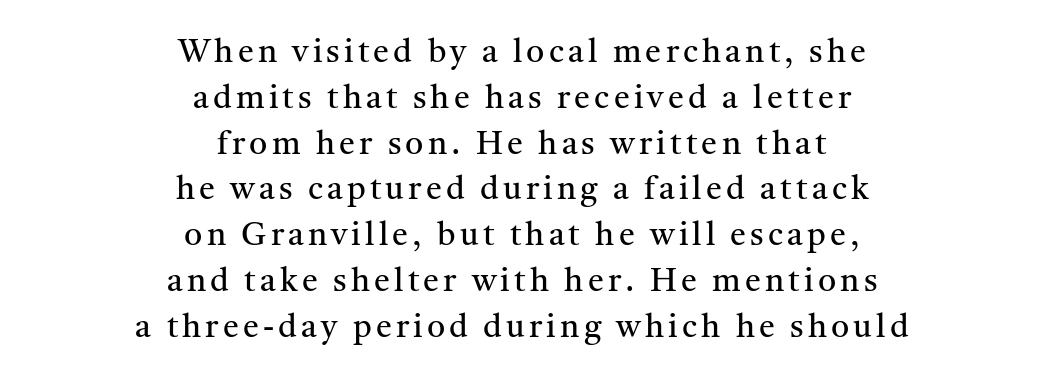
The image shows 32 px regular-weight serif type, upright; set centered, normal line spacing (1.43x), not underlined; medium stroke contrast and a medium x-height.
